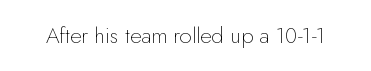
The image shows 22 px text type, upright; set normal letter spacing, not underlined.
